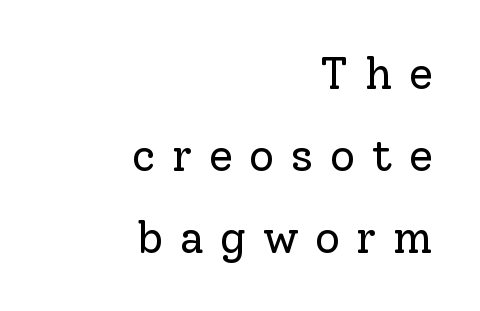
The image shows 44 px regular-weight serif type, upright; set right-aligned, line spacing 1.86x, unusually wide letter spacing (+0.37 em), not underlined; low stroke contrast and a medium x-height.
